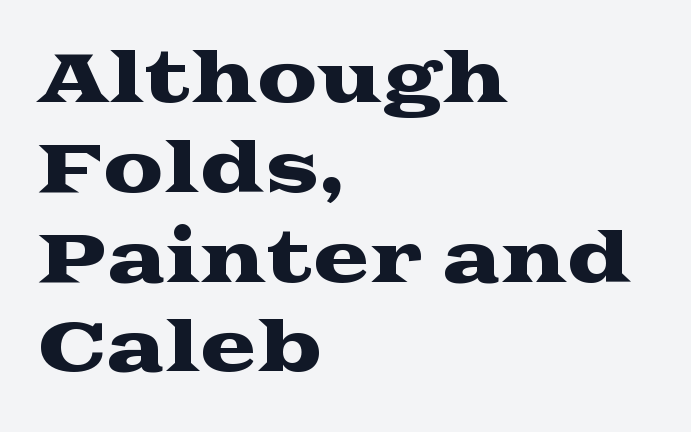
The rendering keeps characters at their native spacing. The lettering holds an erect, upright posture throughout. Note the varied advance widths — an 'i' is clearly narrower than an 'm'. You can tell from the footed stems that serif type was used. These lines sit exactly where default settings would place them. Decoration check: the copy has no underline.
